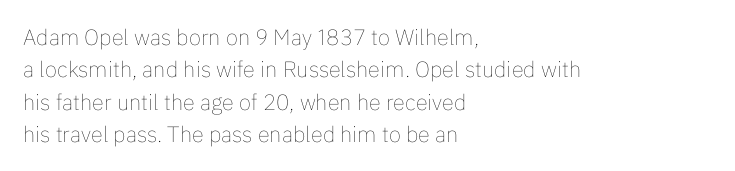
Q: Is the text bold? A: No.
Q: Is the text italic (slanted)? A: No, it is upright.
Q: Is the text underlined? A: No.
Q: How is the paragraph aligned? A: Left-aligned.
Q: Is the spacing between letters normal or unusually wide? A: Normal.
Q: Is the spacing between lines tight, normal or loose? A: Normal.
